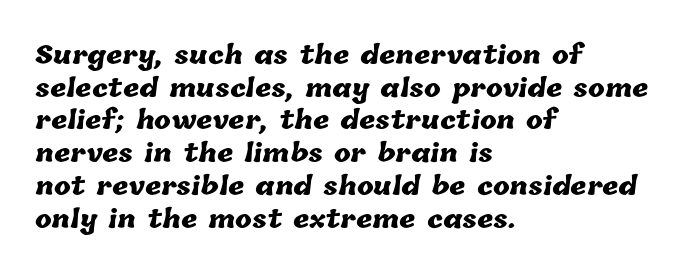
{"bold": "yes", "underline": "no", "align": "left", "line_spacing": "normal", "line_spacing_ratio": 1.31, "letter_spacing": "normal", "letter_spacing_em": 0.0, "glyph_px": 25}
